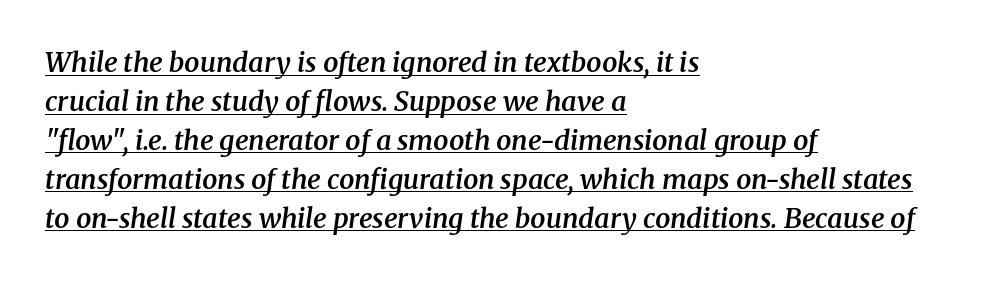
{"italic": "yes", "lean": "right", "slant_degrees": 8, "bold": "semi", "underline": "yes", "align": "left", "line_spacing": "normal", "line_spacing_ratio": 1.44, "letter_spacing": "normal", "letter_spacing_em": 0.0, "glyph_px": 27}
